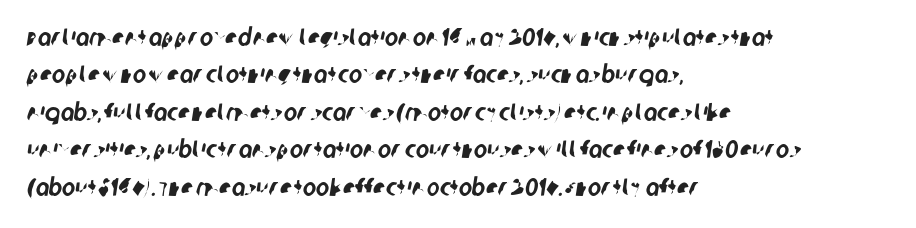
The image shows 25 px text type; set left-aligned, normal line spacing (1.5x), normal letter spacing, not underlined.
